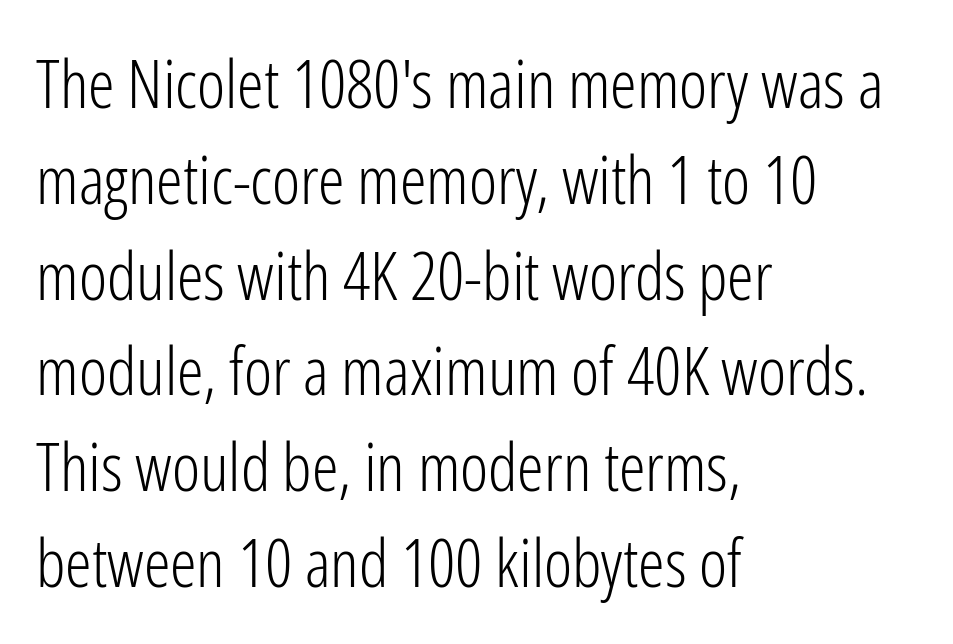
Q: Is the text bold? A: No.
Q: Is the text italic (slanted)? A: No, it is upright.
Q: Is the typeface a serif or a sans-serif typeface? A: Sans-serif.
Q: Is the text underlined? A: No.
Q: How is the paragraph aligned? A: Left-aligned.
Q: Is the spacing between letters normal or unusually wide? A: Normal.
Q: Is the spacing between lines tight, normal or loose? A: Normal.
Q: Width (condensed, normal, or wide)? A: Condensed.
Q: Stroke contrast? A: Low.
Q: x-height? A: Medium.
Q: Monospaced? A: No.
